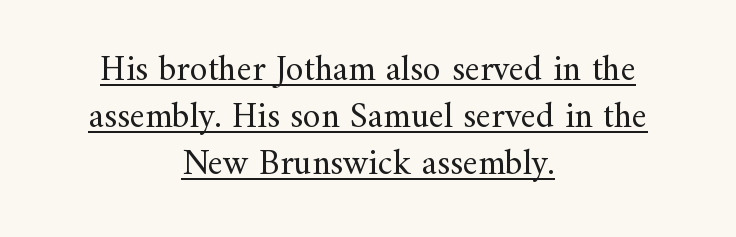
{"serif": "yes", "italic": "no", "bold": "no", "weight": "regular", "width": "normal", "stroke_contrast": "medium", "x_height": "small", "monospaced": "no", "underline": "yes", "align": "center", "line_spacing": "normal", "line_spacing_ratio": 1.31, "letter_spacing": "normal", "letter_spacing_em": 0.0, "glyph_px": 36}
